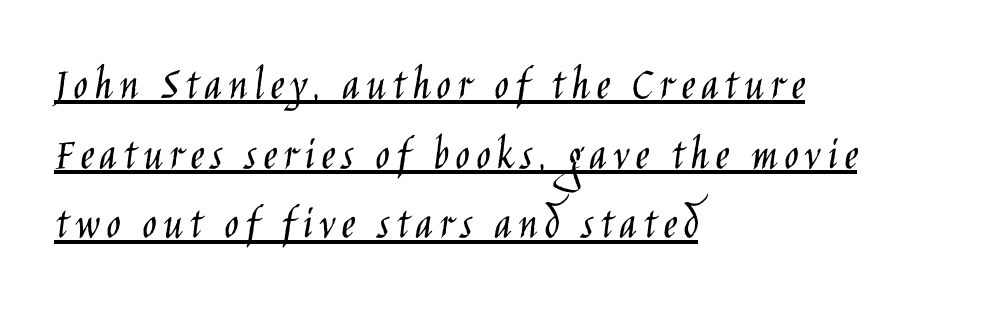
Stroke thickness stays within the range of a standard reading face or lighter. A typesetter would label this face a sans. The typesetter has applied underlining to the passage shown.
